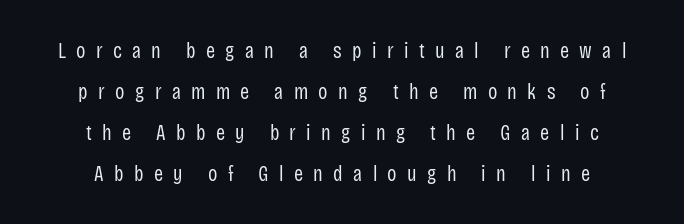
{"italic": "no", "bold": "no", "underline": "no", "align": "center", "line_spacing_ratio": 1.86, "letter_spacing": "wide", "letter_spacing_em": 0.47, "glyph_px": 22}
